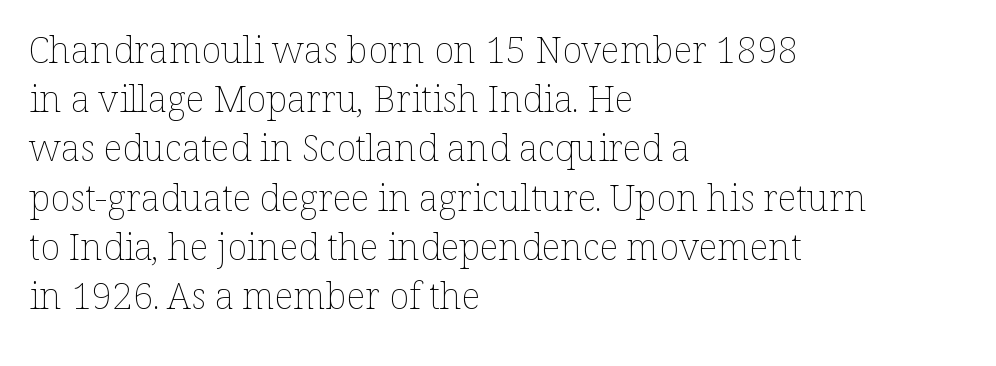
The image shows 37 px thin type, upright; set left-aligned, normal line spacing (1.33x), normal letter spacing, not underlined; low stroke contrast and a medium x-height.
